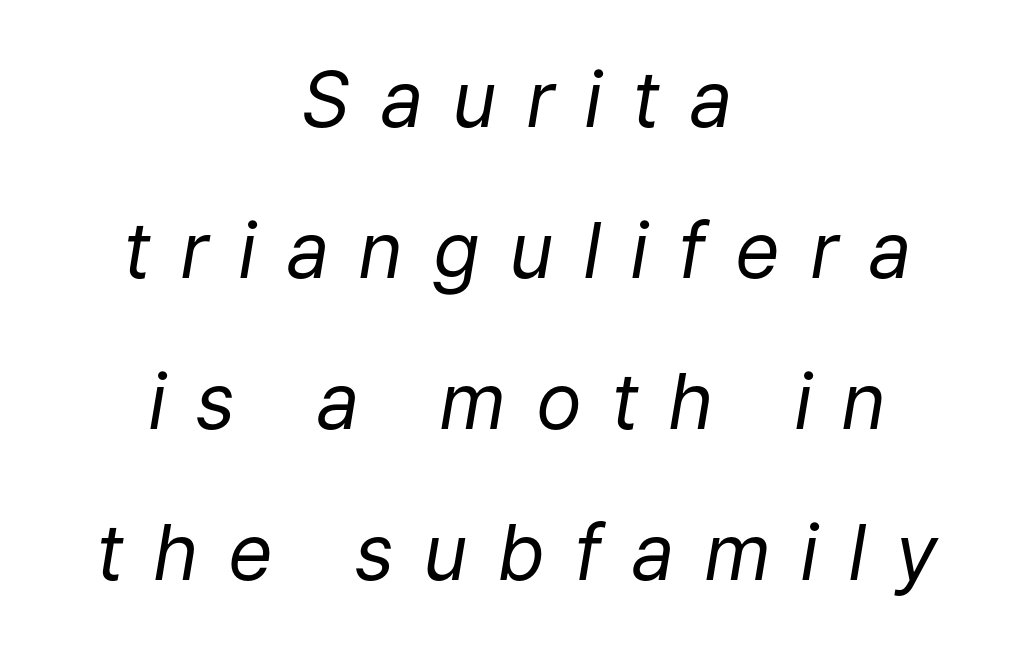
{"italic": "yes", "lean": "right", "slant_degrees": 9, "bold": "no", "weight": "regular", "width": "normal", "stroke_contrast": "low", "x_height": "medium", "monospaced": "no", "underline": "no", "align": "center", "line_spacing": "loose", "line_spacing_ratio": 1.96, "letter_spacing": "wide", "letter_spacing_em": 0.38, "glyph_px": 77}
